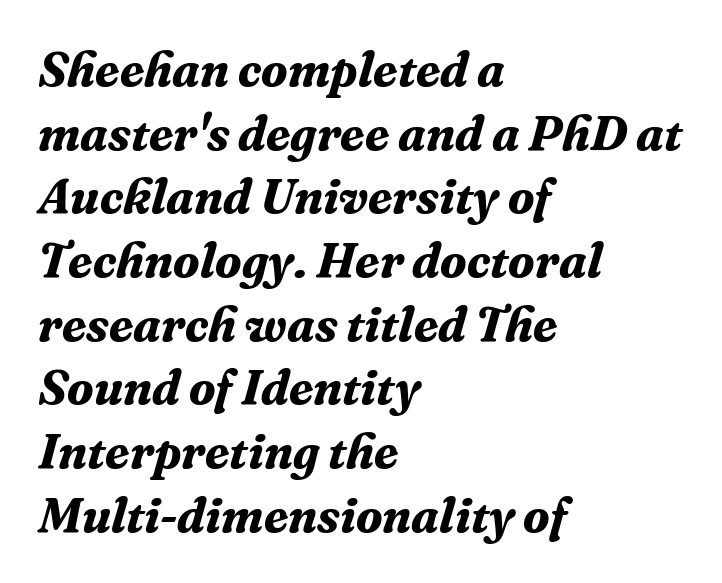
The image shows 49 px bold serif type, italic (leaning right); set left-aligned, normal line spacing (1.3x), normal letter spacing, not underlined; medium stroke contrast and a medium x-height.
